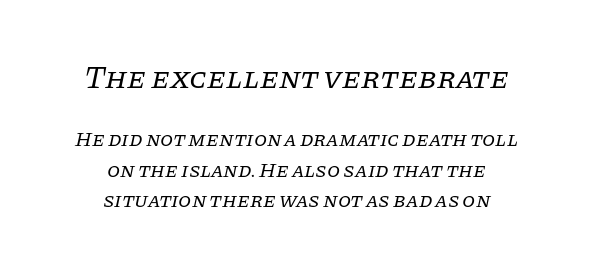
Each line is balanced around a shared central axis. Which chunk is bigger? The first one — the top block dwarfs the bottom. Serif or sans? Serif — the stroke terminals have little feet. Think of a printed novel: that variable character pitch is what you see here. Quick note: italic. The block of text has a typical density, with ordinary space between rows.
